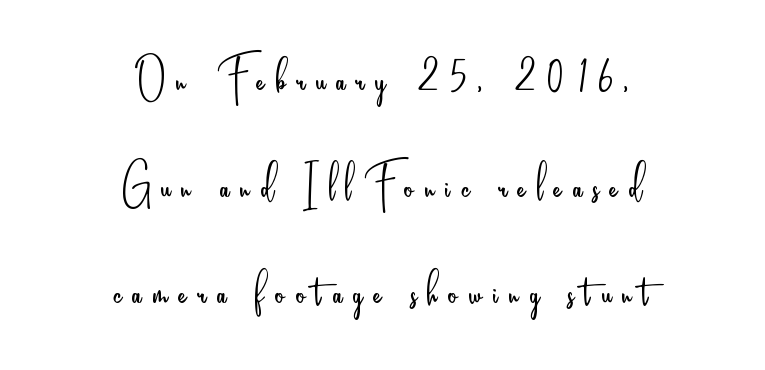
This rendering employs a face without finishing strokes, i.e., a sans-serif. Unmarked baselines from the first word to the last. Summary of weight: not heavy and not bold. The typesetter chose a symmetrical, centered arrangement here.
